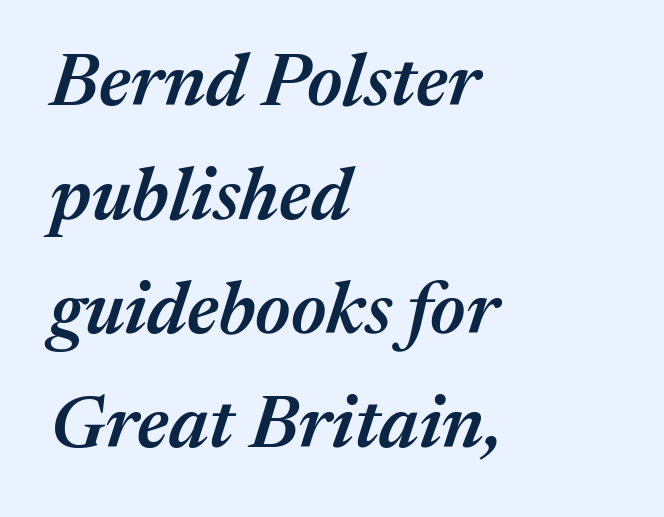
Q: Is the text bold? A: Semi-bold.
Q: Is the text italic (slanted)? A: Yes, it leans right by about 17 degrees.
Q: Is the text underlined? A: No.
Q: How is the paragraph aligned? A: Left-aligned.
Q: Is the spacing between letters normal or unusually wide? A: Normal.
Q: Is the spacing between lines tight, normal or loose? A: Normal.
Q: Width (condensed, normal, or wide)? A: Normal.
Q: Stroke contrast? A: Medium.
Q: x-height? A: Medium.
Q: Monospaced? A: No.
